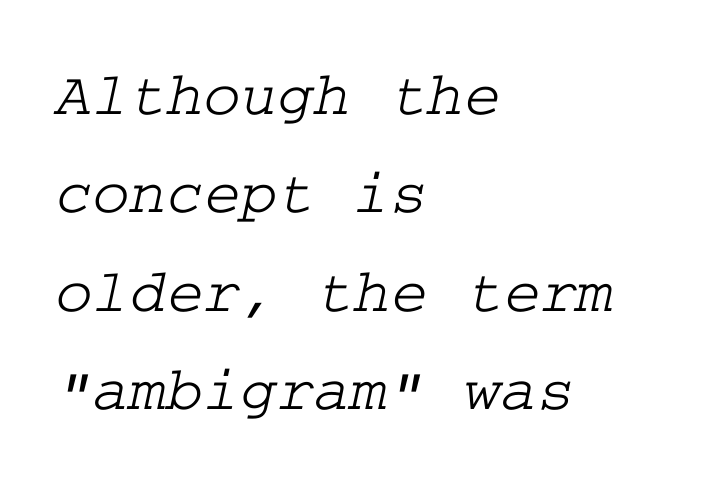
Q: Is the typeface a serif or a sans-serif typeface? A: Serif.
Q: Is the text underlined? A: No.
Q: How is the paragraph aligned? A: Left-aligned.
Q: Is the spacing between letters normal or unusually wide? A: Normal.
Q: Is the spacing between lines tight, normal or loose? A: Normal.
Q: Width (condensed, normal, or wide)? A: Wide.
Q: Stroke contrast? A: Low.
Q: x-height? A: Medium.
